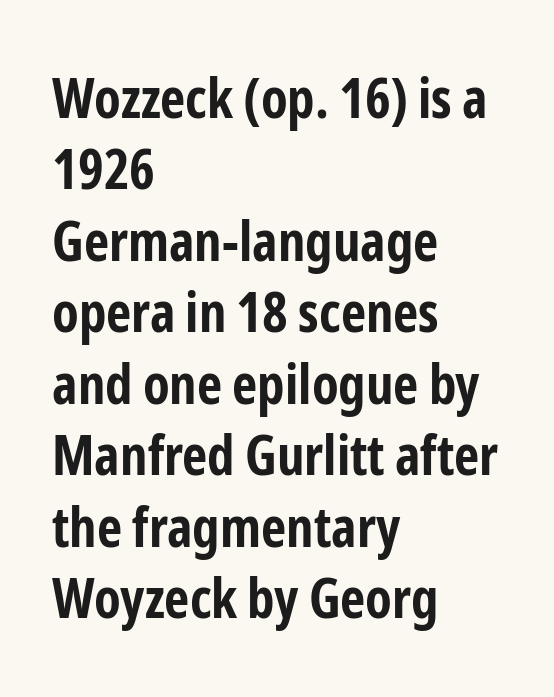
The image shows 55 px bold, condensed sans-serif type, upright; set left-aligned, normal line spacing (1.3x), normal letter spacing, not underlined; low stroke contrast and a medium x-height.
